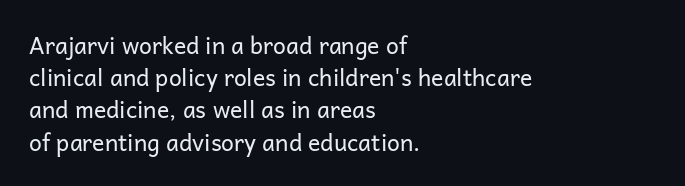
Q: Is the text bold? A: No.
Q: Is the text italic (slanted)? A: No, it is upright.
Q: Is the text underlined? A: No.
Q: How is the paragraph aligned? A: Left-aligned.
Q: Is the spacing between letters normal or unusually wide? A: Normal.
Q: Is the spacing between lines tight, normal or loose? A: Normal.
